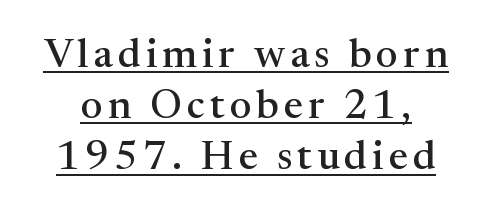
Q: Is the text italic (slanted)? A: No, it is upright.
Q: Is the typeface a serif or a sans-serif typeface? A: Serif.
Q: Is the text underlined? A: Yes.
Q: Is the spacing between lines tight, normal or loose? A: Normal.
Q: Width (condensed, normal, or wide)? A: Normal.
Q: Stroke contrast? A: Medium.
Q: x-height? A: Medium.
Q: Monospaced? A: No.
